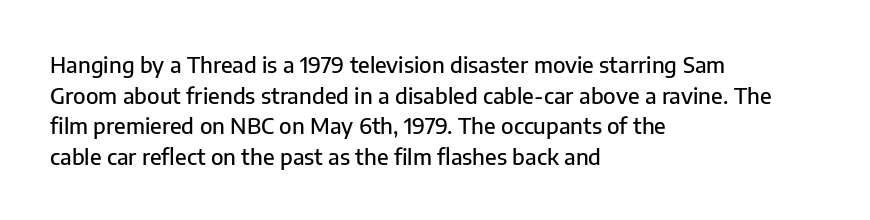
The image shows 22 px text type, upright; set left-aligned, normal line spacing (1.39x), normal letter spacing, not underlined.
